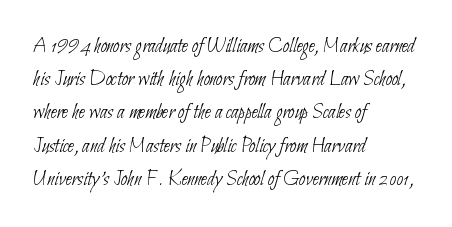
The lines in this sample share a left origin and differ only in where they stop. Default kerning and tracking; the words read as compact shapes. The passage shown stacks its lines at a standard gap. Weight: regular or lighter.
